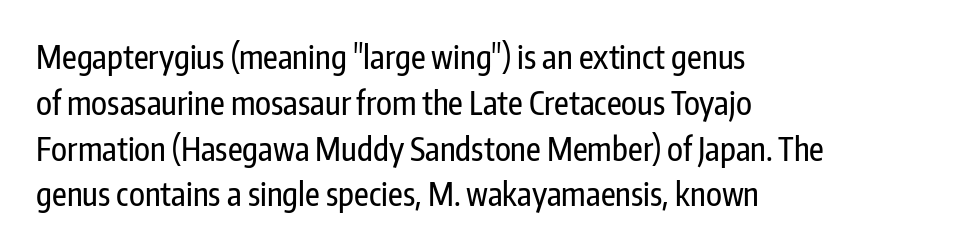
Summary of vertical rhythm: regular, with standard interline spacing. The passage shown is typeset with a sans-serif family. It's the straight-up-and-down kind of type. Leftover space on each line is placed entirely after the last word. You could call the tracking neutral — neither tight nor loose.
